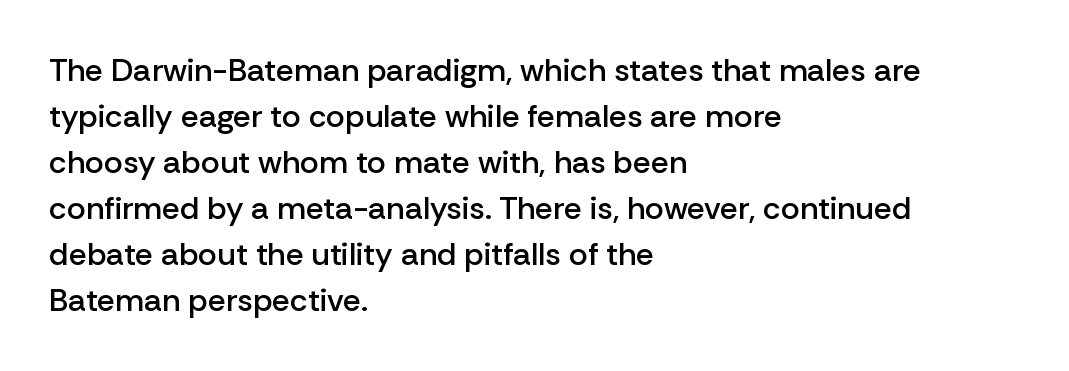
Q: Is the text bold? A: Semi-bold.
Q: Is the text italic (slanted)? A: No, it is upright.
Q: Is the typeface a serif or a sans-serif typeface? A: Sans-serif.
Q: Is the text underlined? A: No.
Q: How is the paragraph aligned? A: Left-aligned.
Q: Is the spacing between letters normal or unusually wide? A: Normal.
Q: Is the spacing between lines tight, normal or loose? A: Normal.
Q: Width (condensed, normal, or wide)? A: Normal.
Q: Stroke contrast? A: Low.
Q: x-height? A: Medium.
Q: Monospaced? A: No.
